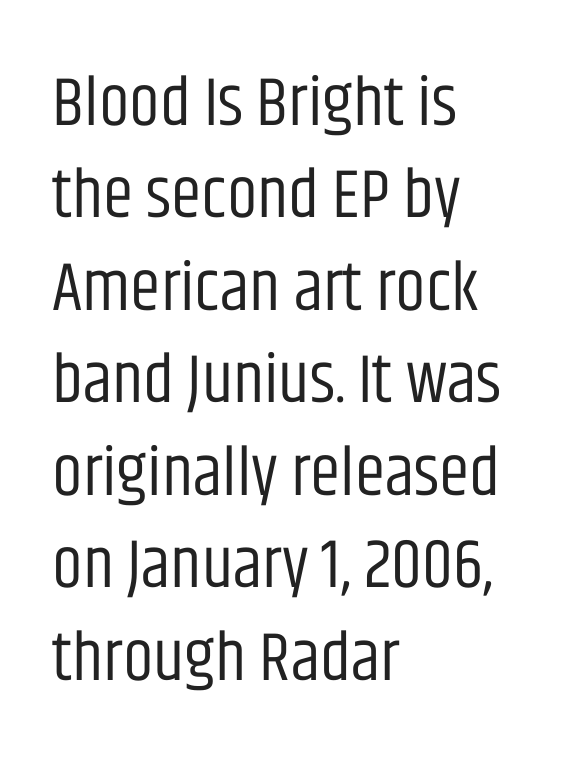
{"serif": "no", "italic": "no", "bold": "no", "weight": "regular", "width": "condensed", "stroke_contrast": "low", "x_height": "large", "monospaced": "no", "underline": "no", "align": "left", "line_spacing": "normal", "line_spacing_ratio": 1.34, "letter_spacing": "normal", "letter_spacing_em": 0.0, "glyph_px": 69}
